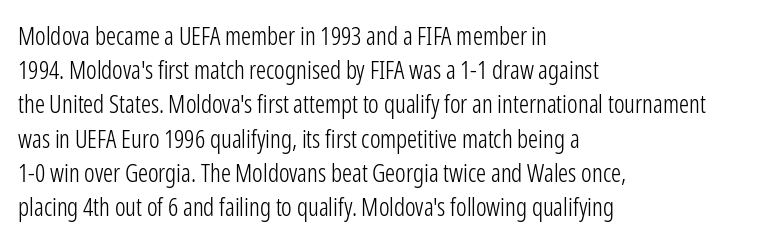
The image shows 25 px text type, upright; set left-aligned, normal line spacing (1.37x), normal letter spacing, not underlined.
